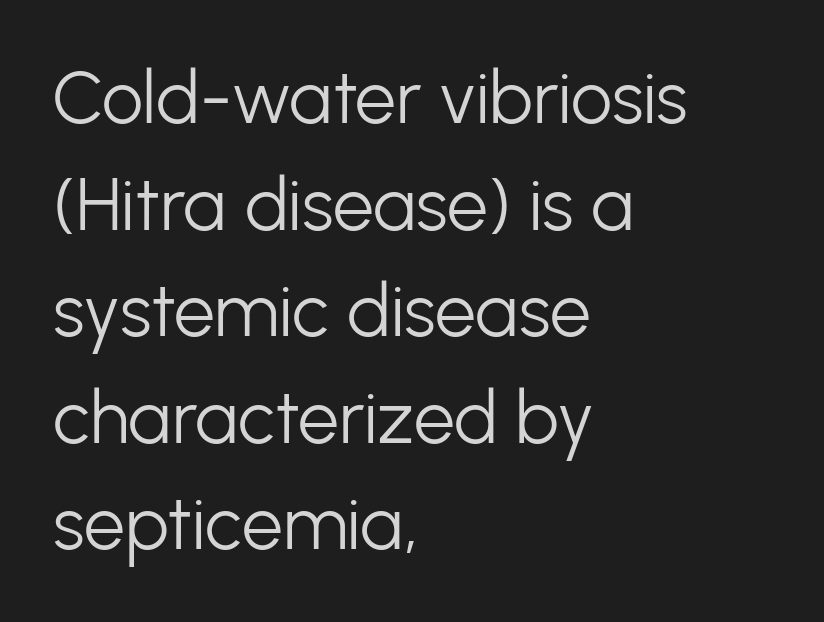
The image shows 73 px light sans-serif type, upright; set left-aligned, normal line spacing (1.46x), normal letter spacing, not underlined; low stroke contrast and a medium x-height.
